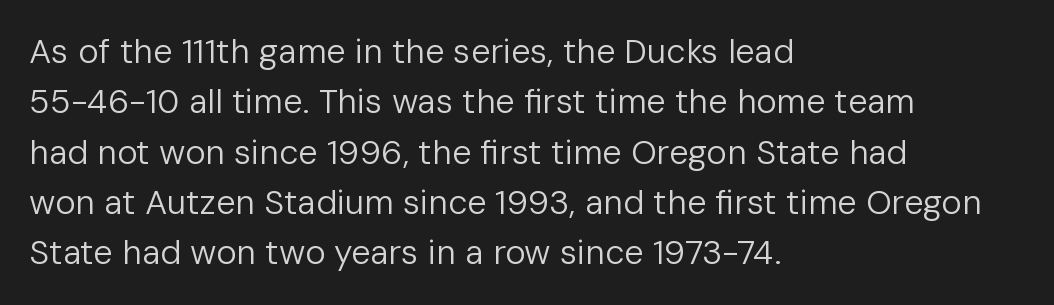
{"serif": "no", "italic": "no", "bold": "no", "weight": "regular", "width": "normal", "stroke_contrast": "low", "x_height": "medium", "monospaced": "no", "underline": "no", "align": "left", "line_spacing": "normal", "line_spacing_ratio": 1.48, "letter_spacing": "normal", "letter_spacing_em": 0.0, "glyph_px": 34}
